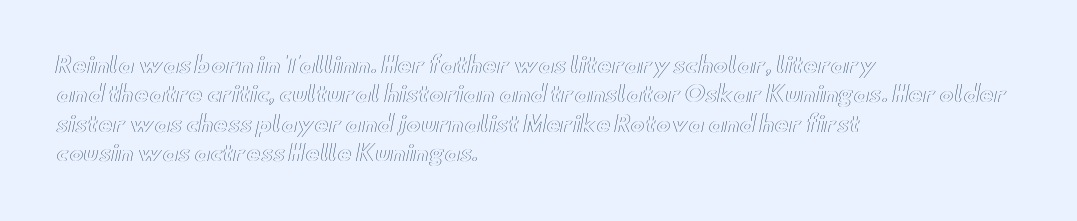
The image shows 22 px text type; set left-aligned, normal line spacing (1.33x), normal letter spacing, not underlined.
